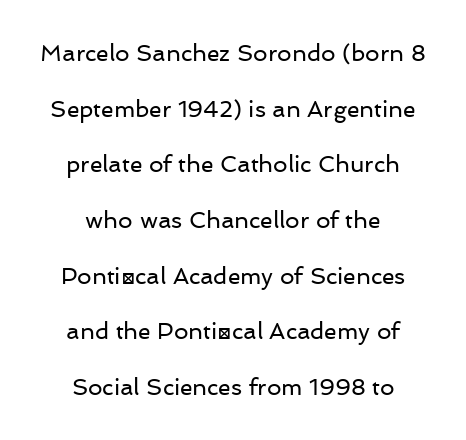
The image shows 23 px text type, upright; set centered, loose line spacing (2.42x), normal letter spacing, not underlined.
